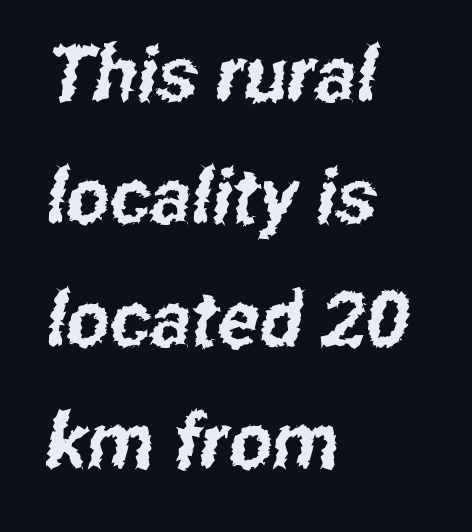
The image shows 77 px condensed sans-serif type; set left-aligned, normal line spacing (1.59x), normal letter spacing, not underlined; low stroke contrast and a medium x-height.
